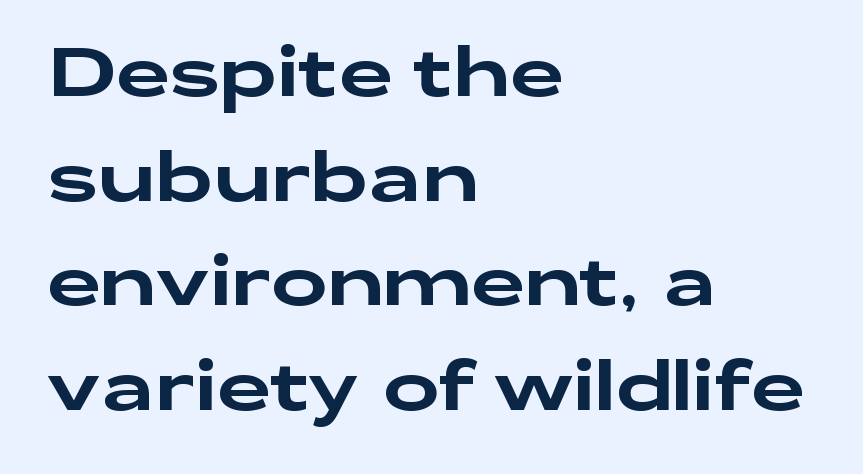
Q: Is the text italic (slanted)? A: No, it is upright.
Q: Is the typeface a serif or a sans-serif typeface? A: Sans-serif.
Q: Is the text underlined? A: No.
Q: How is the paragraph aligned? A: Left-aligned.
Q: Is the spacing between letters normal or unusually wide? A: Normal.
Q: Is the spacing between lines tight, normal or loose? A: Normal.
Q: Width (condensed, normal, or wide)? A: Wide.
Q: Stroke contrast? A: Low.
Q: x-height? A: Medium.
Q: Monospaced? A: No.
